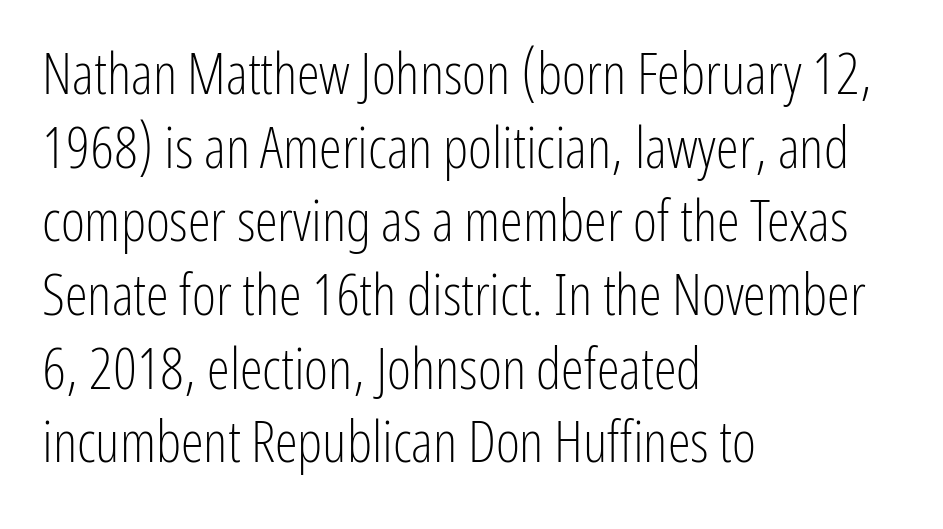
{"serif": "no", "italic": "no", "bold": "no", "weight": "light", "width": "condensed", "stroke_contrast": "low", "x_height": "medium", "monospaced": "no", "underline": "no", "align": "left", "line_spacing": "normal", "line_spacing_ratio": 1.27, "letter_spacing": "normal", "letter_spacing_em": 0.0, "glyph_px": 58}
